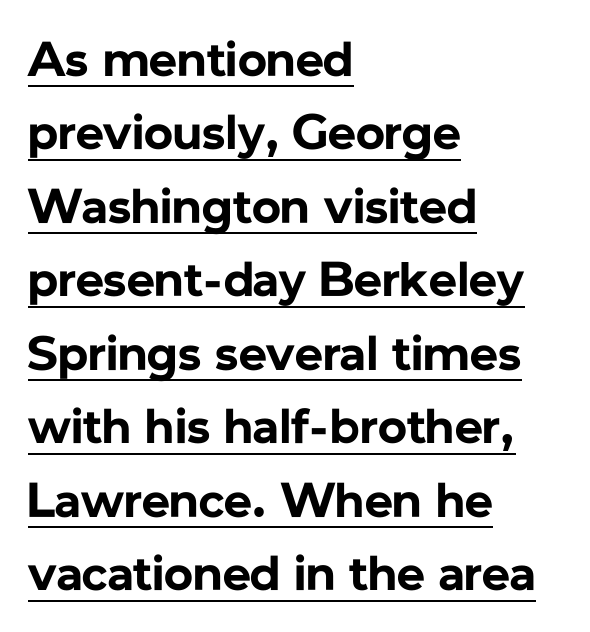
The image shows 49 px bold sans-serif type, upright; set left-aligned, normal line spacing (1.5x), normal letter spacing, underlined; low stroke contrast and a medium x-height.
